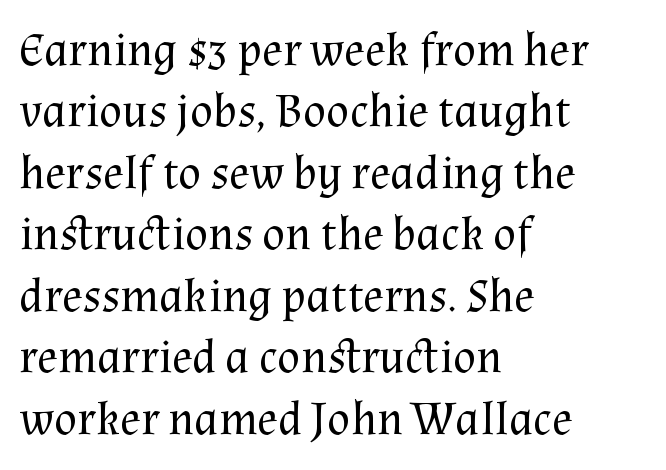
The image shows 48 px regular-weight type, upright; set left-aligned, normal line spacing (1.28x), normal letter spacing, not underlined; medium stroke contrast and a medium x-height.
